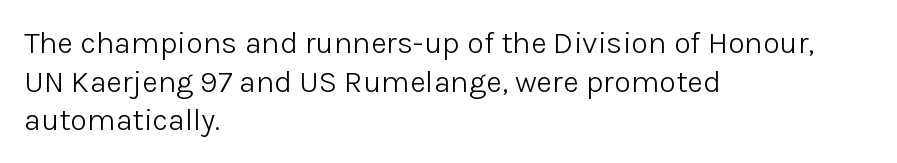
Q: Is the text bold? A: No.
Q: Is the text italic (slanted)? A: No, it is upright.
Q: Is the typeface a serif or a sans-serif typeface? A: Sans-serif.
Q: Is the text underlined? A: No.
Q: How is the paragraph aligned? A: Left-aligned.
Q: Is the spacing between letters normal or unusually wide? A: Normal.
Q: Is the spacing between lines tight, normal or loose? A: Normal.
Q: Width (condensed, normal, or wide)? A: Normal.
Q: Stroke contrast? A: Low.
Q: x-height? A: Medium.
Q: Monospaced? A: No.
